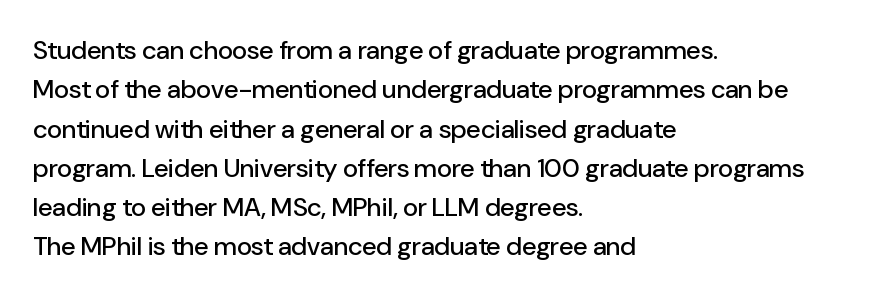
This rendering features lettering with no underline. Every row of glyphs begins at an identical x-position on the left. The leading is moderate, giving the passage an even texture. When letters stand straight like this, we call the style roman or upright.
